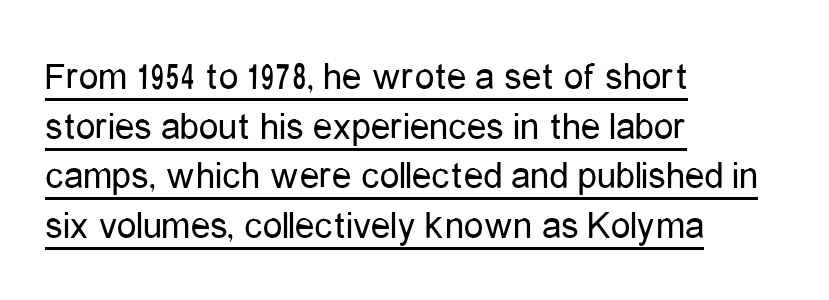
If you drew a line through each stem, it would be perfectly vertical. The type family on display is of the sans-serif kind. The face used here is proportionally spaced, like ordinary book or web type. Leading matches the norm, producing a regular column. The specimen includes a rule beneath the text block's lines.
